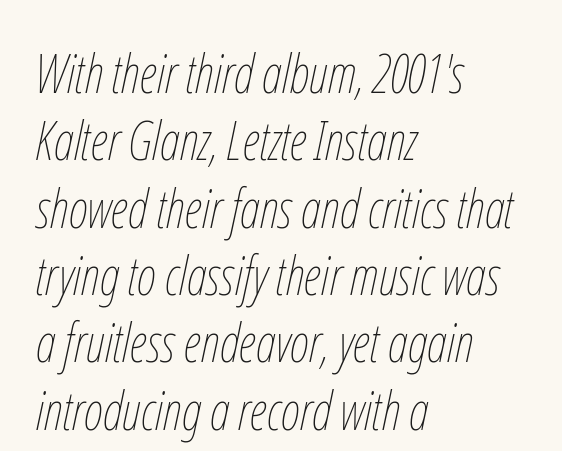
The image shows 53 px thin, condensed type, italic (leaning right); set left-aligned, normal line spacing (1.27x), normal letter spacing, not underlined; low stroke contrast and a medium x-height.
